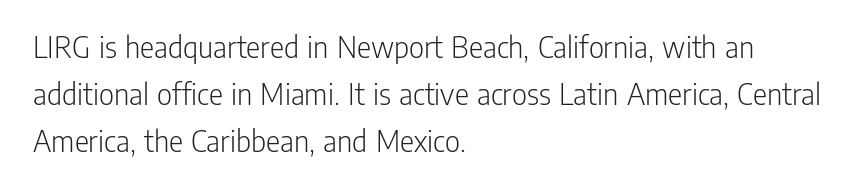
Q: Is the text bold? A: No.
Q: Is the text italic (slanted)? A: No, it is upright.
Q: Is the typeface a serif or a sans-serif typeface? A: Sans-serif.
Q: Is the text underlined? A: No.
Q: How is the paragraph aligned? A: Left-aligned.
Q: Is the spacing between letters normal or unusually wide? A: Normal.
Q: Is the spacing between lines tight, normal or loose? A: Normal.
Q: Width (condensed, normal, or wide)? A: Condensed.
Q: Stroke contrast? A: Low.
Q: x-height? A: Medium.
Q: Monospaced? A: No.
